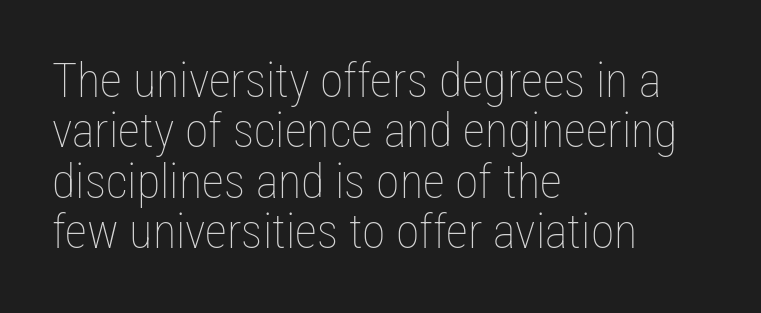
The image shows 48 px thin, condensed type, upright; set left-aligned, tight line spacing (1.05x), normal letter spacing, not underlined; low stroke contrast and a medium x-height.
